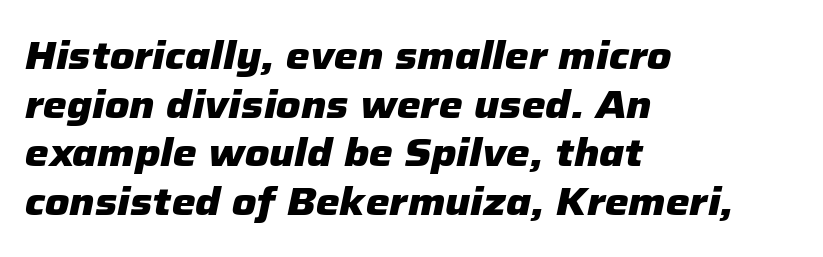
{"italic": "yes", "lean": "right", "slant_degrees": 12, "bold": "yes", "weight": "heavy", "width": "normal", "stroke_contrast": "low", "x_height": "medium", "monospaced": "no", "underline": "no", "align": "left", "line_spacing": "normal", "line_spacing_ratio": 1.28, "letter_spacing": "normal", "letter_spacing_em": 0.0, "glyph_px": 38}
